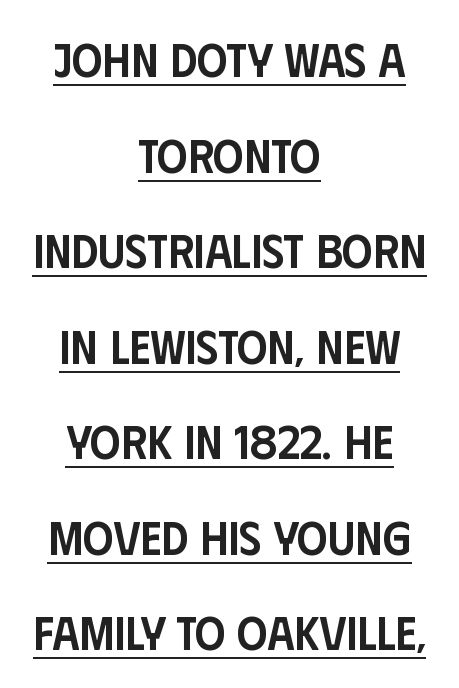
{"serif": "no", "italic": "no", "bold": "semi", "weight": "semibold", "width": "condensed", "stroke_contrast": "low", "x_height": "large", "monospaced": "no", "underline": "yes", "align": "center", "line_spacing": "loose", "line_spacing_ratio": 1.99, "letter_spacing": "normal", "letter_spacing_em": 0.0, "glyph_px": 48}
